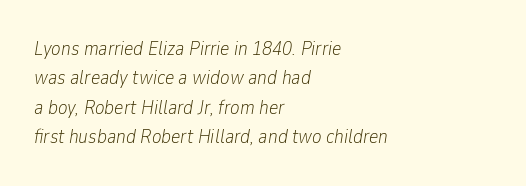
{"italic": "yes", "lean": "right", "slant_degrees": 9, "bold": "no", "underline": "no", "align": "left", "line_spacing": "normal", "line_spacing_ratio": 1.47, "letter_spacing": "normal", "letter_spacing_em": 0.0, "glyph_px": 20}
